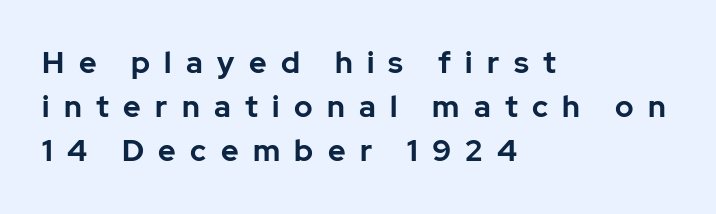
Q: Is the text bold? A: Yes.
Q: Is the text italic (slanted)? A: No, it is upright.
Q: Is the typeface a serif or a sans-serif typeface? A: Sans-serif.
Q: Is the text underlined? A: No.
Q: How is the paragraph aligned? A: Left-aligned.
Q: Is the spacing between letters normal or unusually wide? A: Unusually wide.
Q: Is the spacing between lines tight, normal or loose? A: Normal.
Q: Width (condensed, normal, or wide)? A: Normal.
Q: Stroke contrast? A: Low.
Q: x-height? A: Medium.
Q: Monospaced? A: No.
